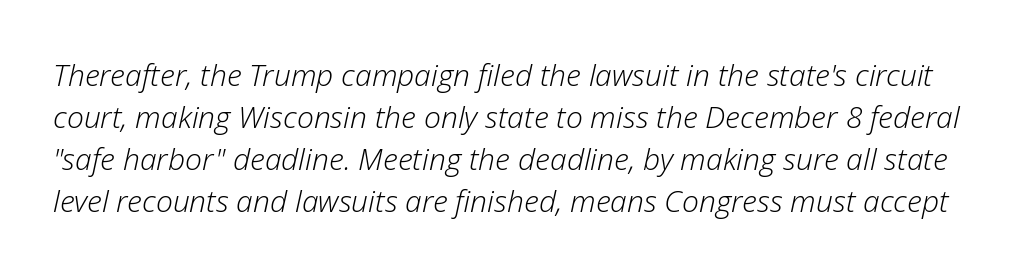
The image shows 30 px light type, italic (leaning right); set normal line spacing (1.4x), normal letter spacing, not underlined; low stroke contrast and a medium x-height.
